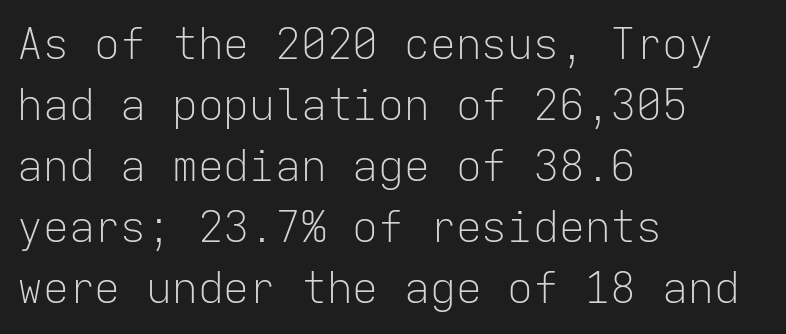
In terms of posture, this sample is upright. The letters carry no serifs — their stems end cleanly without finishing strokes. The type is set solid horizontally, with unmodified tracking. Spacing verdict: monospaced, one width for all characters.
